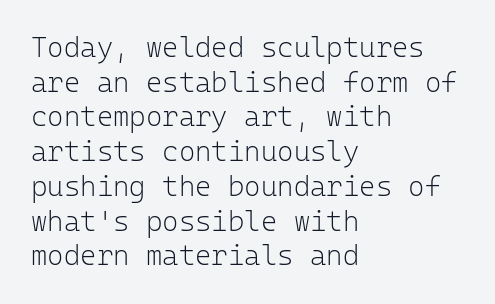
{"serif": "no", "italic": "no", "bold": "no", "weight": "light", "width": "normal", "stroke_contrast": "low", "x_height": "medium", "monospaced": "yes", "underline": "no", "align": "left", "line_spacing_ratio": 1.24, "letter_spacing": "normal", "letter_spacing_em": 0.0, "glyph_px": 28}
